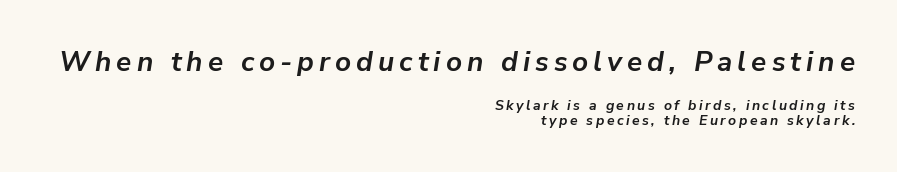
Its strokes are broad and dark, the hallmark of bold type. Successive baselines arrive quickly, one right under another. Slant detected: the letters are inclined. Look at the glyph heights: the upper group is clearly the bigger setting. Spacing verdict: proportional, widths tailored to each character.
